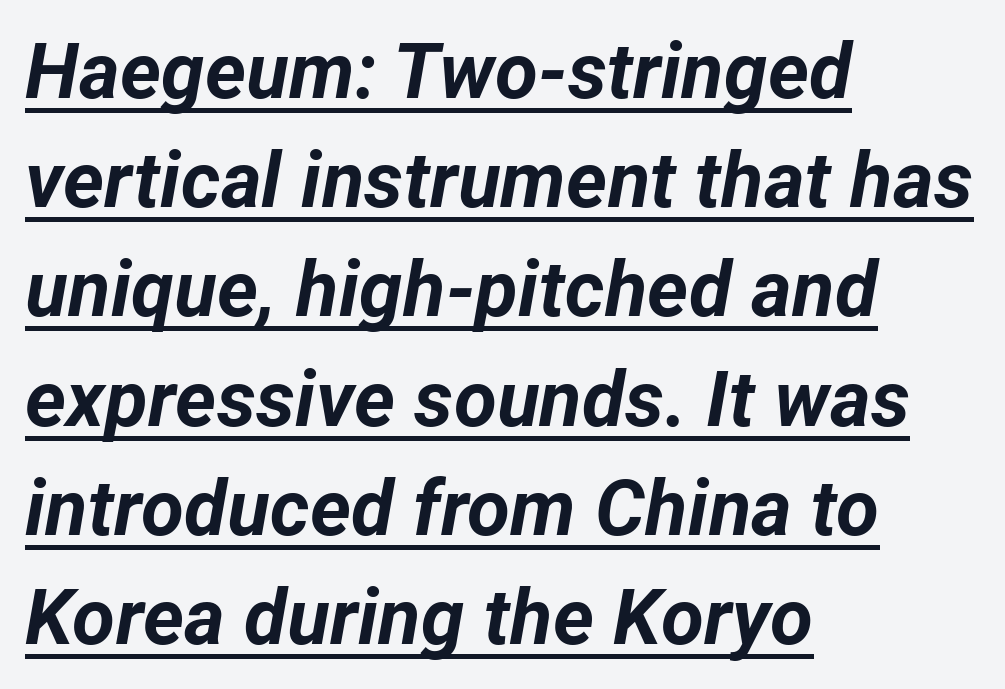
Between one letter and the next there's only the usual sliver of space. It's the slanting kind of type. Proportional: the letters do not fall into vertical columns. Teacher's note: observe the even left margin — that is flush-left alignment. Notice how thick the strokes are: this is what a full bold looks like.
